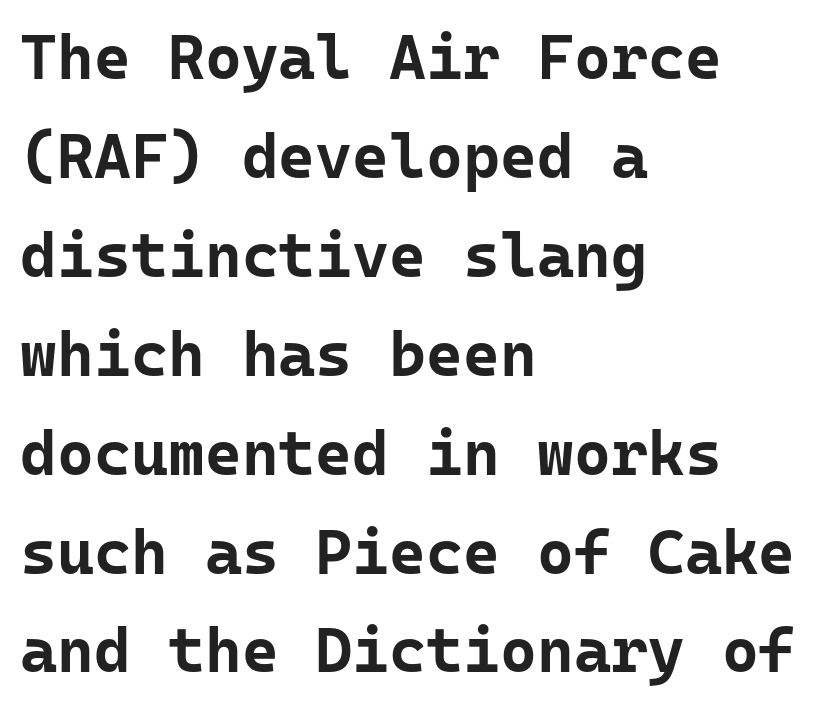
{"serif": "no", "italic": "no", "bold": "yes", "weight": "bold", "width": "normal", "stroke_contrast": "low", "x_height": "medium", "monospaced": "yes", "underline": "no", "align": "left", "line_spacing": "normal", "line_spacing_ratio": 1.57, "letter_spacing": "normal", "letter_spacing_em": 0.0, "glyph_px": 63}
